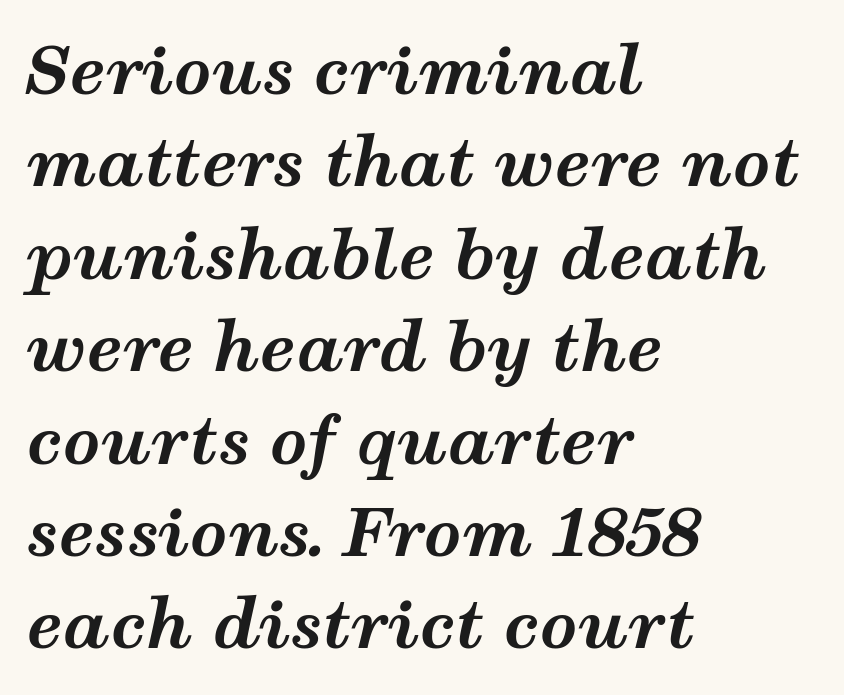
Q: Is the text bold? A: Yes.
Q: Is the text italic (slanted)? A: Yes, it leans right by about 12 degrees.
Q: Is the text underlined? A: No.
Q: How is the paragraph aligned? A: Left-aligned.
Q: Is the spacing between letters normal or unusually wide? A: Normal.
Q: Is the spacing between lines tight, normal or loose? A: Normal.
Q: Width (condensed, normal, or wide)? A: Wide.
Q: Stroke contrast? A: Medium.
Q: x-height? A: Medium.
Q: Monospaced? A: No.
